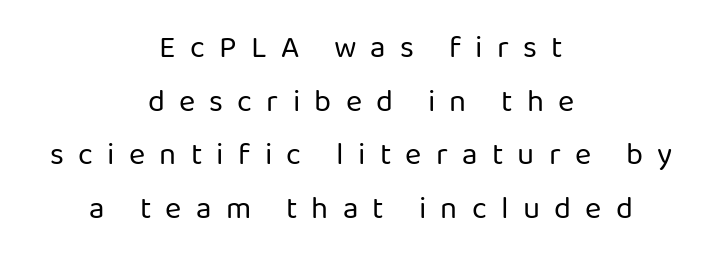
The image shows 31 px regular-weight sans-serif type, upright; set centered, line spacing 1.73x, unusually wide letter spacing (+0.46 em), not underlined; low stroke contrast and a medium x-height.
